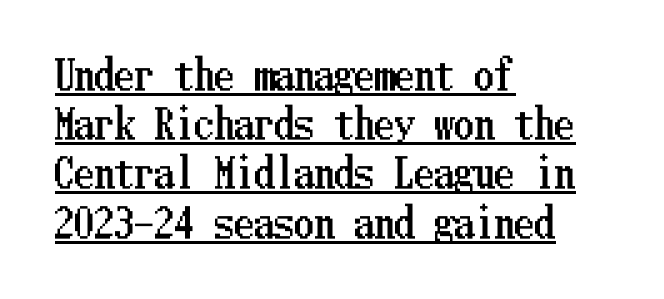
The image shows 40 px condensed type, upright; set left-aligned, line spacing 1.23x, normal letter spacing, underlined; low stroke contrast and a medium x-height.
